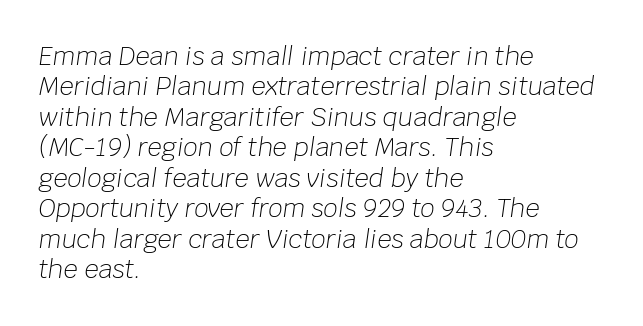
{"italic": "yes", "lean": "right", "slant_degrees": 8, "bold": "no", "underline": "no", "align": "left", "line_spacing_ratio": 1.22, "letter_spacing": "normal", "letter_spacing_em": 0.0, "glyph_px": 25}
